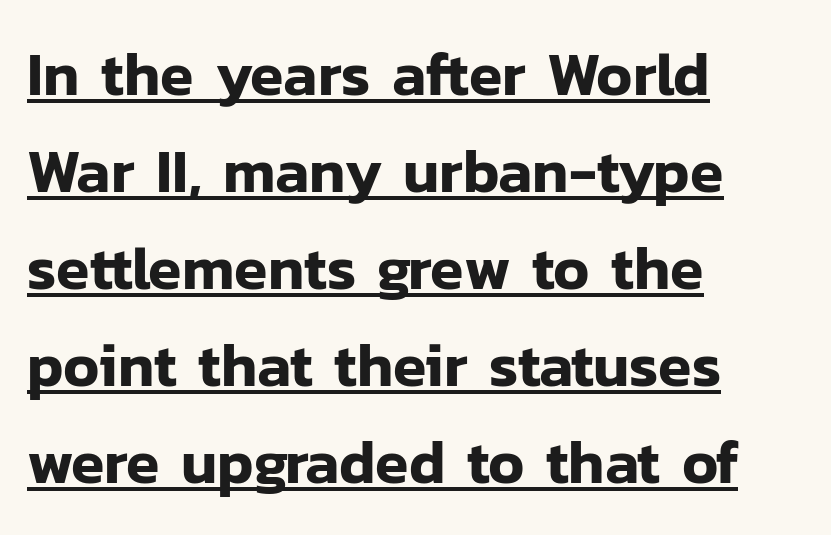
Q: Is the text italic (slanted)? A: No, it is upright.
Q: Is the typeface a serif or a sans-serif typeface? A: Sans-serif.
Q: Is the text underlined? A: Yes.
Q: How is the paragraph aligned? A: Left-aligned.
Q: Is the spacing between letters normal or unusually wide? A: Normal.
Q: Is the spacing between lines tight, normal or loose? A: Normal.
Q: Width (condensed, normal, or wide)? A: Normal.
Q: Stroke contrast? A: Low.
Q: x-height? A: Medium.
Q: Monospaced? A: No.
